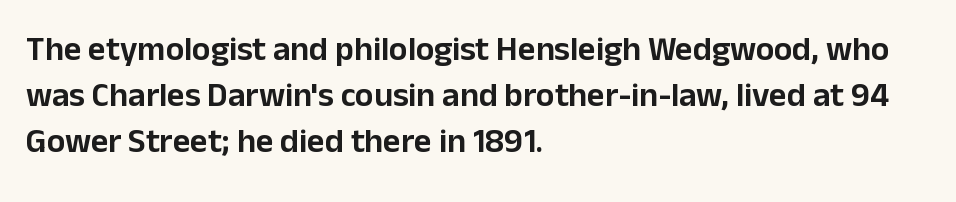
Q: Is the text italic (slanted)? A: No, it is upright.
Q: Is the typeface a serif or a sans-serif typeface? A: Sans-serif.
Q: Is the text underlined? A: No.
Q: How is the paragraph aligned? A: Left-aligned.
Q: Is the spacing between letters normal or unusually wide? A: Normal.
Q: Is the spacing between lines tight, normal or loose? A: Normal.
Q: Width (condensed, normal, or wide)? A: Normal.
Q: Stroke contrast? A: Low.
Q: x-height? A: Medium.
Q: Monospaced? A: No.
